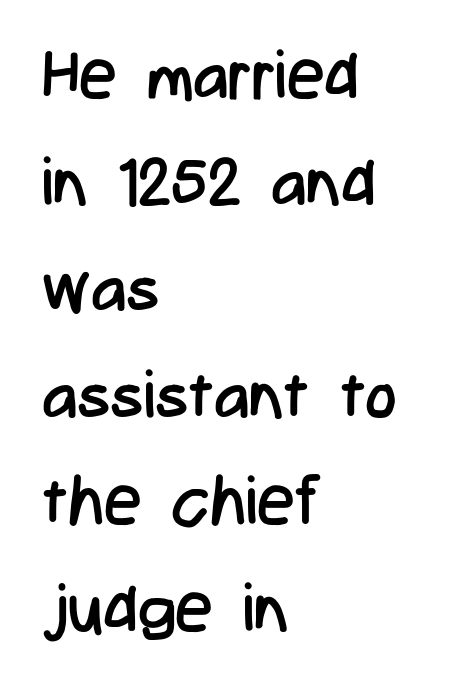
The image shows 67 px regular-weight, condensed sans-serif type, upright; set left-aligned, normal line spacing (1.59x), normal letter spacing, not underlined; low stroke contrast and a medium x-height.
